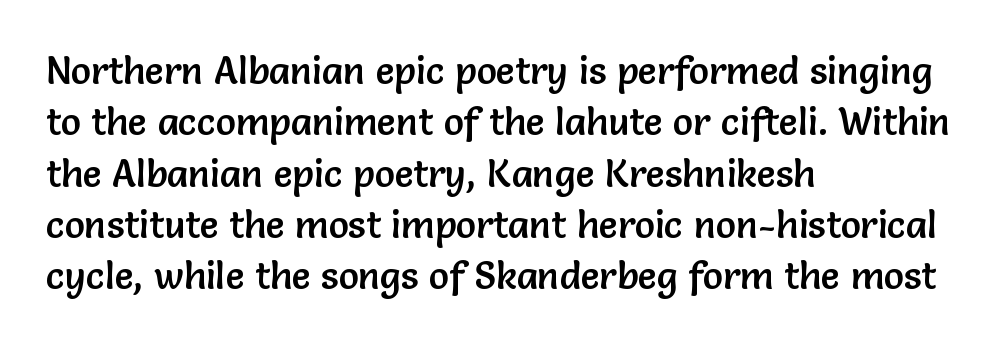
The image shows 38 px sans-serif type, upright; set left-aligned, normal line spacing (1.35x), normal letter spacing, not underlined; low stroke contrast and a medium x-height.
